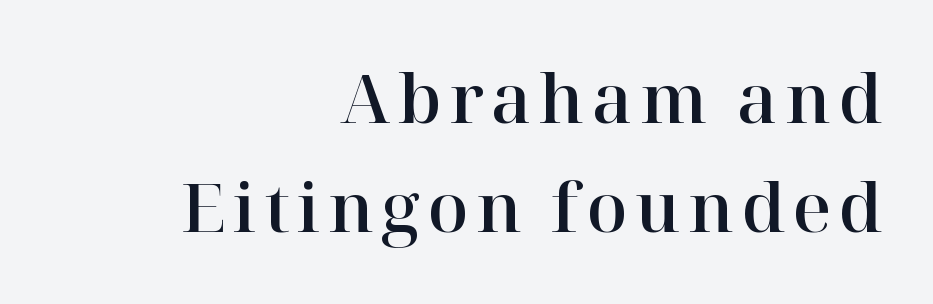
The type family on display is of the serif kind. Spacing verdict: proportional, widths tailored to each character. The line-height multiplier appears to be the usual default. Underline: absent.
